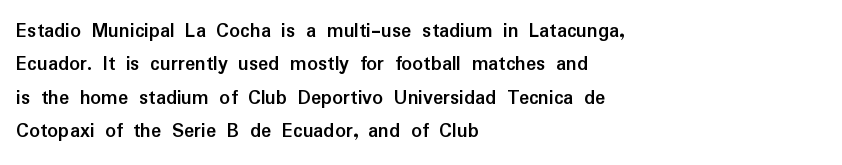
Q: Is the text bold? A: Yes.
Q: Is the text italic (slanted)? A: No, it is upright.
Q: Is the text underlined? A: No.
Q: How is the paragraph aligned? A: Left-aligned.
Q: Is the spacing between letters normal or unusually wide? A: Normal.
Q: Is the spacing between lines tight, normal or loose? A: Normal.
